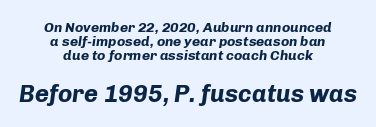
Q: Is the text bold? A: Yes.
Q: Is the text italic (slanted)? A: Yes, it leans right by about 8 degrees.
Q: Is the text underlined? A: No.
Q: How is the paragraph aligned? A: Centered.
Q: Is the spacing between letters normal or unusually wide? A: Normal.
Q: Is the spacing between lines tight, normal or loose? A: Tight.
Q: Which block of text is set in a larger size, the first (top) or the second (bottom)? A: The second (bottom) one.
